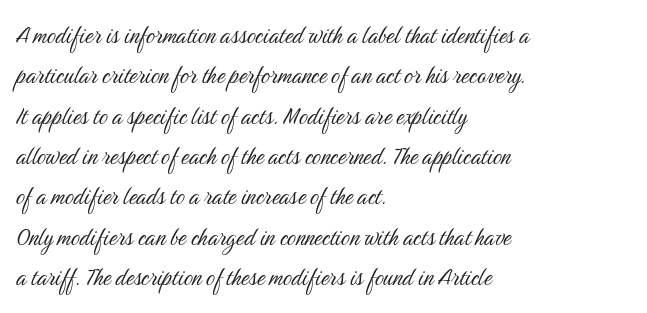
Q: Is the text bold? A: No.
Q: Is the text italic (slanted)? A: Yes.
Q: Is the typeface a serif or a sans-serif typeface? A: Sans-serif.
Q: Is the text underlined? A: No.
Q: How is the paragraph aligned? A: Left-aligned.
Q: Is the spacing between letters normal or unusually wide? A: Normal.
Q: Is the spacing between lines tight, normal or loose? A: Normal.
Q: Width (condensed, normal, or wide)? A: Condensed.
Q: Stroke contrast? A: Medium.
Q: x-height? A: Medium.
Q: Monospaced? A: No.
